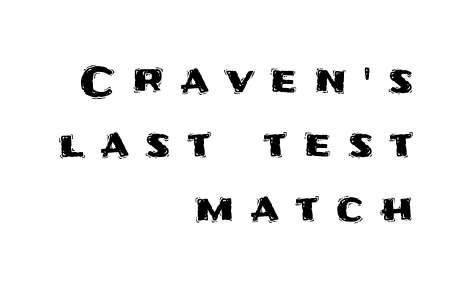
Line endings align vertically; line beginnings do not. Is this a sans? Yes — the strokes have no serifs. Vertical strokes here are truly vertical. Varying glyph widths throughout — classic text-font behaviour. Look at the tracking — it's clearly loosened, letters drifting apart.
